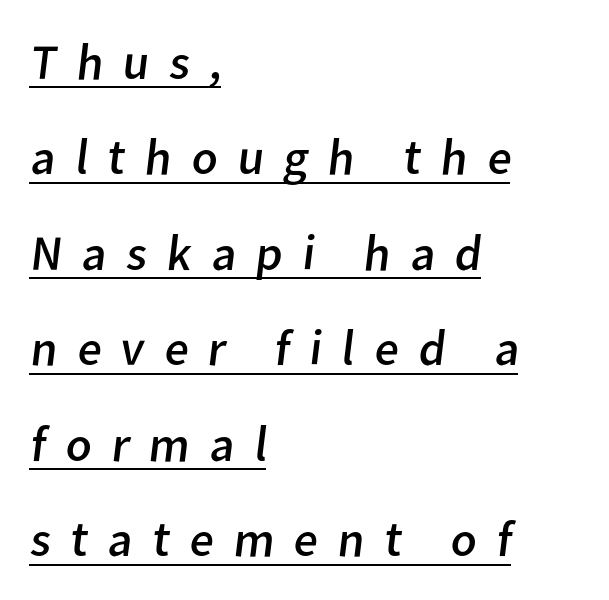
Q: Is the text bold? A: No.
Q: Is the typeface a serif or a sans-serif typeface? A: Sans-serif.
Q: Is the text underlined? A: Yes.
Q: How is the paragraph aligned? A: Left-aligned.
Q: Is the spacing between letters normal or unusually wide? A: Unusually wide.
Q: Is the spacing between lines tight, normal or loose? A: Loose.
Q: Width (condensed, normal, or wide)? A: Normal.
Q: Stroke contrast? A: Low.
Q: x-height? A: Medium.
Q: Monospaced? A: No.
